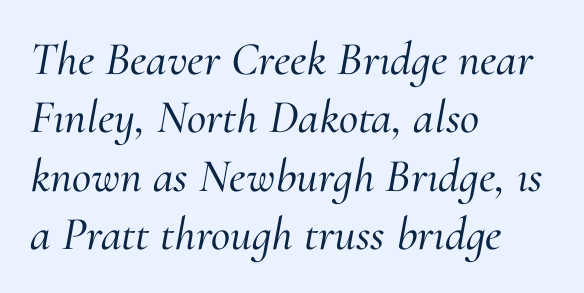
The image shows 47 px serif type, italic (leaning right); set left-aligned, line spacing 1.24x, normal letter spacing, not underlined; medium stroke contrast and a small x-height.
